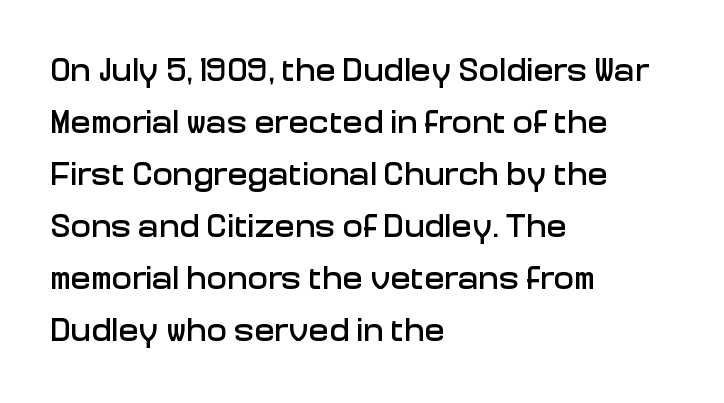
The rendering uses a moderate line-height, typical for paragraphs. A bare baseline throughout the passage. Classification — sans serif. Words appear dense and cohesive because spacing is normal. Reading down the block, your eye returns to a fixed left position each line.
